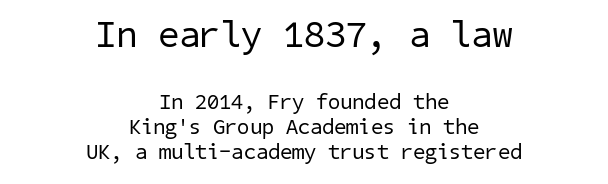
{"serif": "no", "bold": "no", "weight": "regular", "width": "normal", "stroke_contrast": "low", "x_height": "medium", "underline": "no", "align": "center", "line_spacing": "tight", "line_spacing_ratio": 1.14, "letter_spacing": "normal", "letter_spacing_em": 0.0, "larger_block": "first", "size_ratio": 1.73, "glyph_px": 38}
